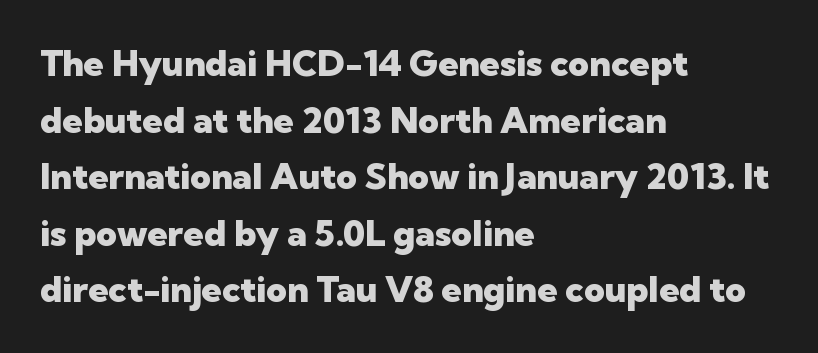
{"serif": "no", "italic": "no", "bold": "yes", "weight": "heavy", "width": "normal", "stroke_contrast": "low", "x_height": "medium", "monospaced": "no", "underline": "no", "align": "left", "line_spacing": "normal", "line_spacing_ratio": 1.57, "letter_spacing": "normal", "letter_spacing_em": 0.0, "glyph_px": 36}
